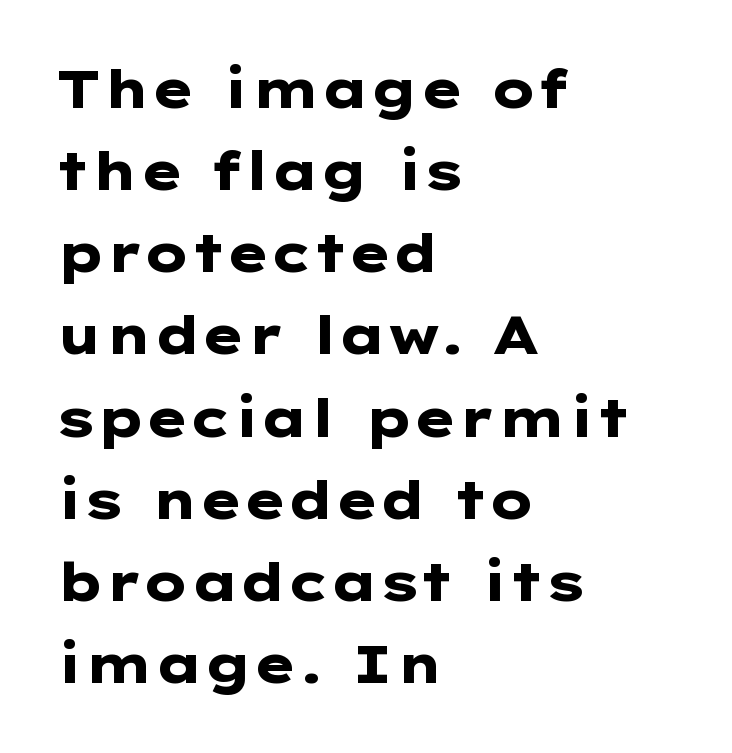
To sum up the face: it is a sans, with no serifs. The face used here has the dense, thick strokes of a bold. Notice how descenders clear the ascenders below comfortably — that's standard leading. What stands out about the letter spacing? Nothing — it is the standard amount. Lines of text with bare space underneath.
